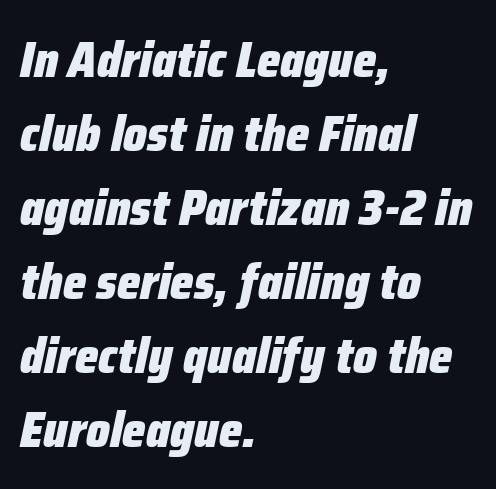
{"italic": "yes", "lean": "right", "slant_degrees": 12, "bold": "yes", "weight": "heavy", "width": "condensed", "stroke_contrast": "low", "x_height": "medium", "monospaced": "no", "underline": "no", "align": "left", "line_spacing": "normal", "line_spacing_ratio": 1.48, "letter_spacing": "normal", "letter_spacing_em": 0.0, "glyph_px": 50}
